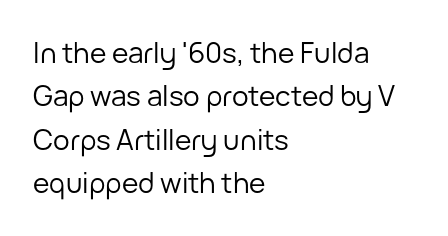
Q: Is the text bold? A: No.
Q: Is the text italic (slanted)? A: No, it is upright.
Q: Is the typeface a serif or a sans-serif typeface? A: Sans-serif.
Q: Is the text underlined? A: No.
Q: How is the paragraph aligned? A: Left-aligned.
Q: Is the spacing between letters normal or unusually wide? A: Normal.
Q: Is the spacing between lines tight, normal or loose? A: Normal.
Q: Width (condensed, normal, or wide)? A: Normal.
Q: Stroke contrast? A: Low.
Q: x-height? A: Medium.
Q: Monospaced? A: No.
